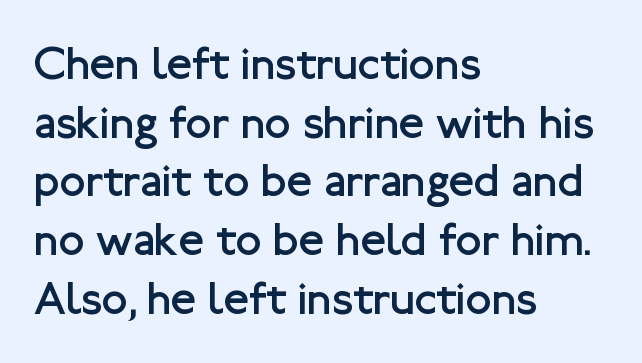
A typesetter would label this face a sans. The specimen reads as upright at a glance. The letters advance in unequal steps, a hallmark of proportional type. Standard letterfit; no display-style spreading of the glyphs.
